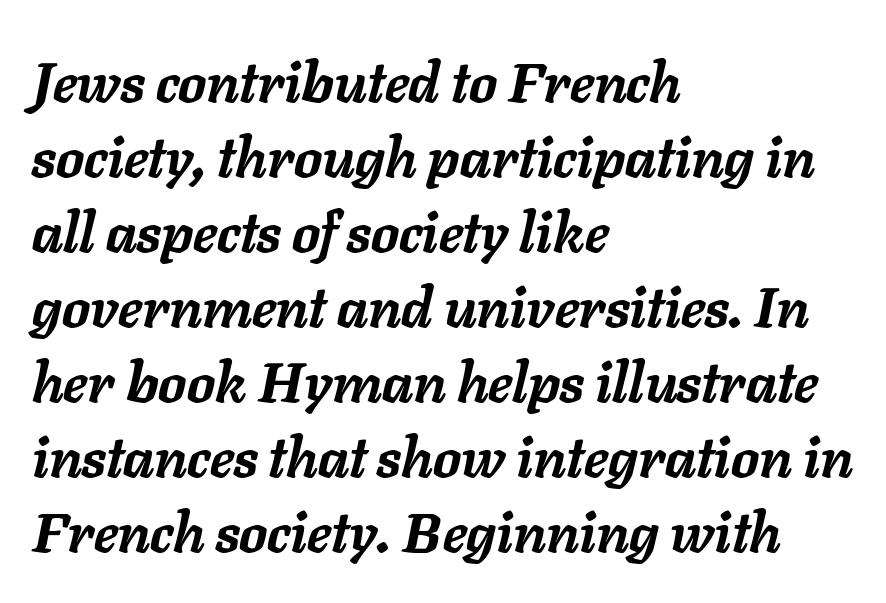
Q: Is the text bold? A: Yes.
Q: Is the text italic (slanted)? A: Yes, it leans right by about 11 degrees.
Q: Is the text underlined? A: No.
Q: How is the paragraph aligned? A: Left-aligned.
Q: Is the spacing between letters normal or unusually wide? A: Normal.
Q: Is the spacing between lines tight, normal or loose? A: Normal.
Q: Width (condensed, normal, or wide)? A: Normal.
Q: Stroke contrast? A: Low.
Q: x-height? A: Medium.
Q: Monospaced? A: No.
